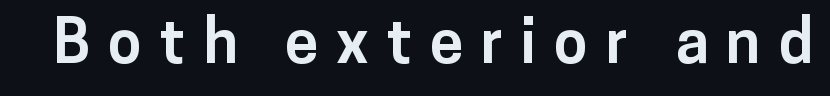
Is this a sans? Yes — the strokes have no serifs. Is this a fixed-width face? No — the glyphs have proportional, varying widths. Do the letters lean? They stand straight. How heavy is the stroke? Heavy — this is a bold.
